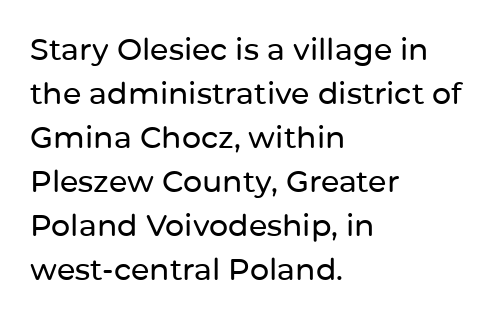
{"serif": "no", "italic": "no", "width": "normal", "stroke_contrast": "low", "x_height": "medium", "monospaced": "no", "underline": "no", "align": "left", "line_spacing": "normal", "line_spacing_ratio": 1.47, "letter_spacing": "normal", "letter_spacing_em": 0.0, "glyph_px": 30}
